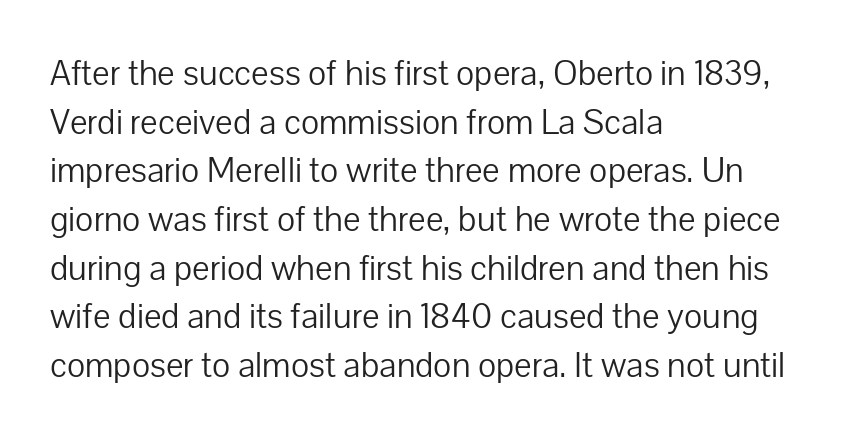
{"serif": "no", "italic": "no", "bold": "no", "weight": "light", "width": "normal", "stroke_contrast": "low", "x_height": "medium", "monospaced": "no", "underline": "no", "align": "left", "line_spacing": "normal", "line_spacing_ratio": 1.39, "letter_spacing": "normal", "letter_spacing_em": 0.0, "glyph_px": 35}
